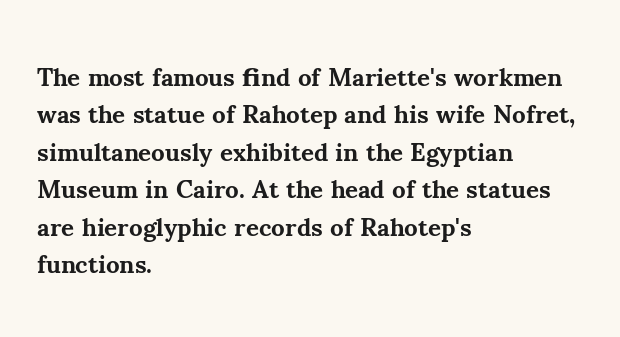
Q: Is the text bold? A: Yes.
Q: Is the text italic (slanted)? A: No, it is upright.
Q: Is the text underlined? A: No.
Q: How is the paragraph aligned? A: Left-aligned.
Q: Is the spacing between letters normal or unusually wide? A: Normal.
Q: Is the spacing between lines tight, normal or loose? A: Normal.
